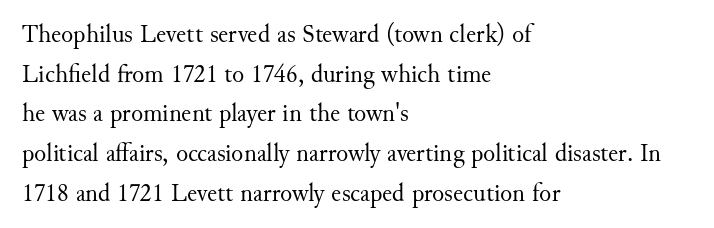
Q: Is the text bold? A: No.
Q: Is the text italic (slanted)? A: No, it is upright.
Q: Is the text underlined? A: No.
Q: How is the paragraph aligned? A: Left-aligned.
Q: Is the spacing between letters normal or unusually wide? A: Normal.
Q: Is the spacing between lines tight, normal or loose? A: Normal.
